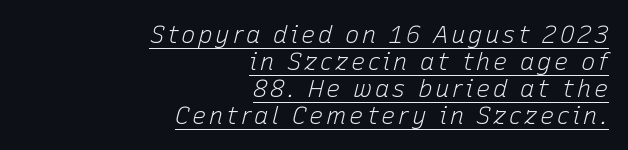
{"italic": "yes", "lean": "right", "slant_degrees": 15, "bold": "no", "underline": "yes", "align": "right", "line_spacing": "tight", "line_spacing_ratio": 1.12, "glyph_px": 24}
